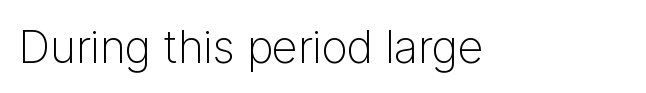
The image shows 45 px light sans-serif type, upright; set normal letter spacing, not underlined; low stroke contrast and a medium x-height.
